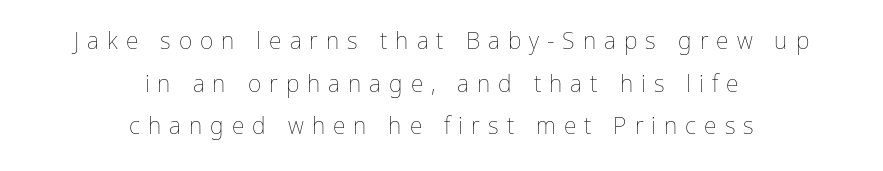
A light-to-regular cut is what we see here. Short and long lines alike share a common midpoint. The horizontal fit of the characters is loose and conspicuously gappy. Ascenders rise straight up at ninety degrees. The space beneath each line is pristine and unruled.
